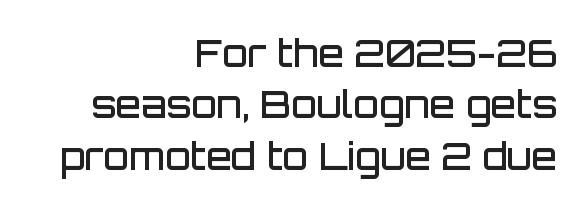
The image shows 37 px semibold sans-serif type, upright; set right-aligned, normal line spacing (1.39x), normal letter spacing, not underlined; low stroke contrast and a large x-height.
